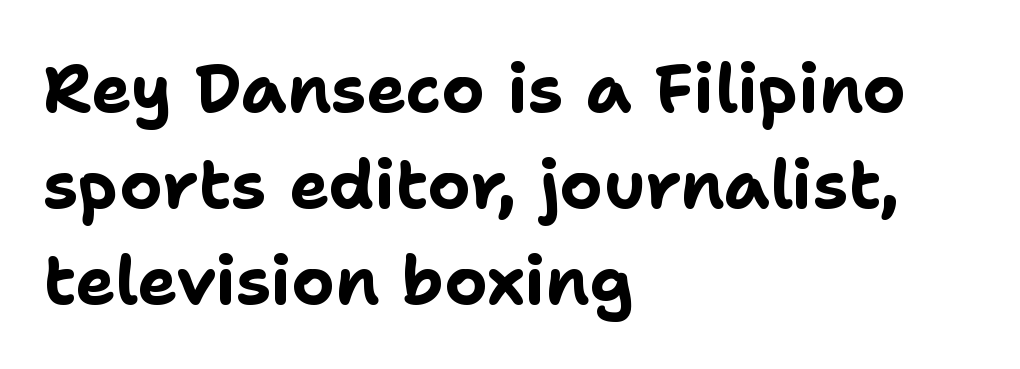
Alignment: flush left. Nobody drew a line under any word here. This is the regular roman posture of the typeface. Each glyph is drawn with heavy, bold strokes.
